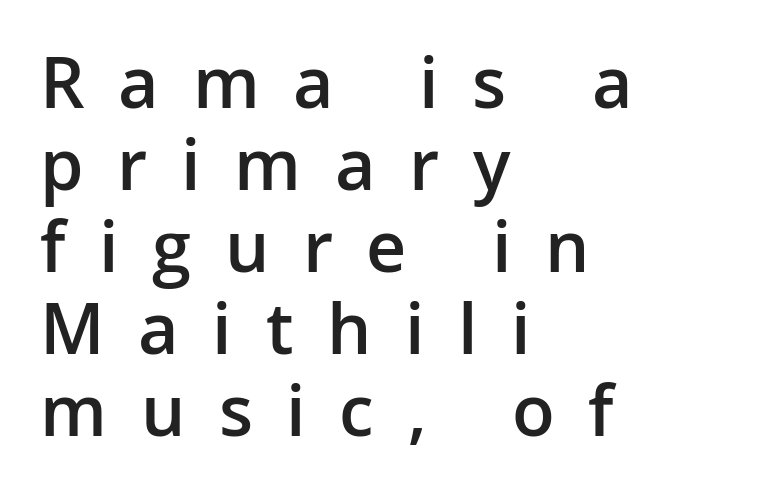
Italic: no, the glyphs are upright roman. Beneath every word, the page is bare. The type is letterspaced generously, with wide tracking. Horizontal alignment here is leftward, the default for most running prose. How heavy is the stroke? Medium-heavy — a semibold, shy of bold. Each letter keeps its own natural width here, so spacing adapts to shape.
